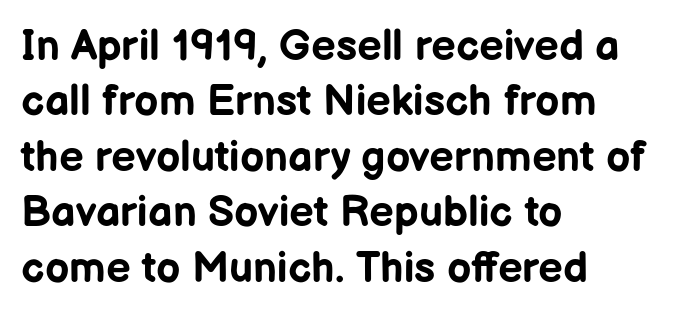
{"serif": "no", "italic": "no", "bold": "yes", "weight": "bold", "width": "normal", "stroke_contrast": "low", "x_height": "medium", "monospaced": "no", "underline": "no", "align": "left", "line_spacing": "normal", "line_spacing_ratio": 1.29, "letter_spacing": "normal", "letter_spacing_em": 0.0, "glyph_px": 43}
